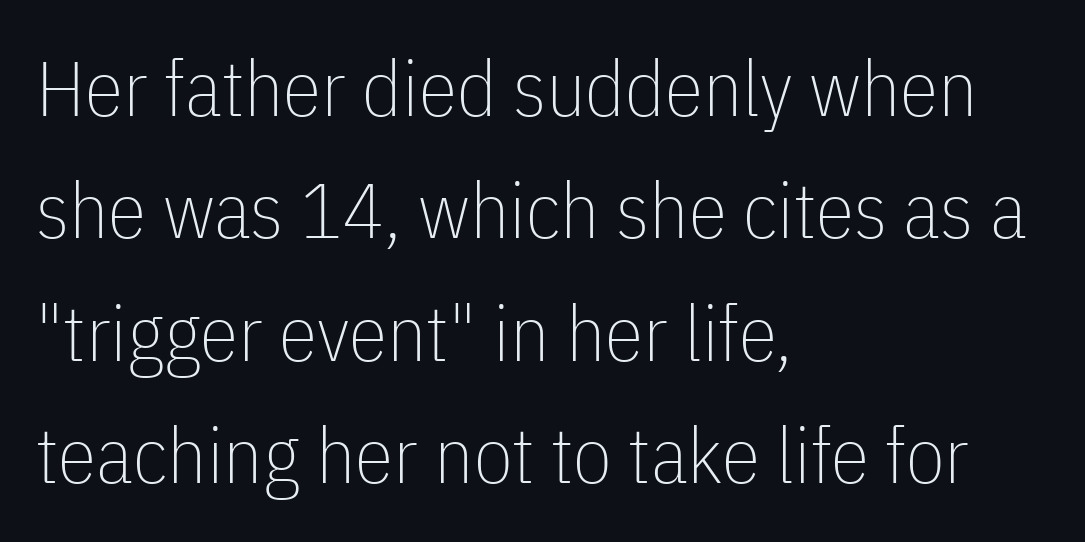
The image shows 78 px thin, condensed sans-serif type, upright; set left-aligned, normal line spacing (1.57x), normal letter spacing, not underlined; low stroke contrast and a medium x-height.
